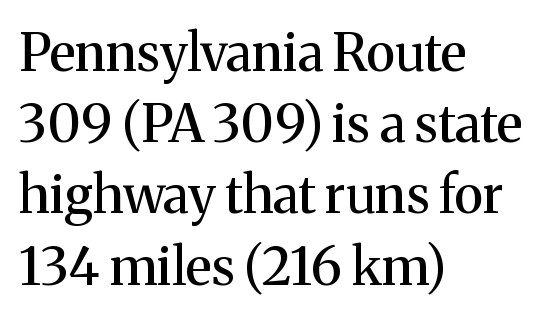
The lettering holds an erect, upright posture throughout. Vertically, the passage feels balanced, rows spaced as you'd expect. The glyphs in this specimen are seriffed. Nobody drew a line under any word here. Left-aligned paragraph, ragged on the right. Tracking value appears to be zero — textbook default spacing.
